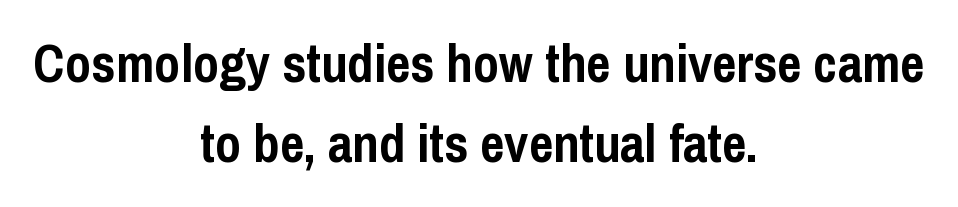
Short and long lines alike share a common midpoint. Characters follow at the spacing the type designer built in. The space beneath each line is pristine and unruled. In terms of weight, the rendering is a true, heavy bold. Looks like regular typesetting: each glyph gets only the width it needs. The typeface chosen for these lines omits serifs.
